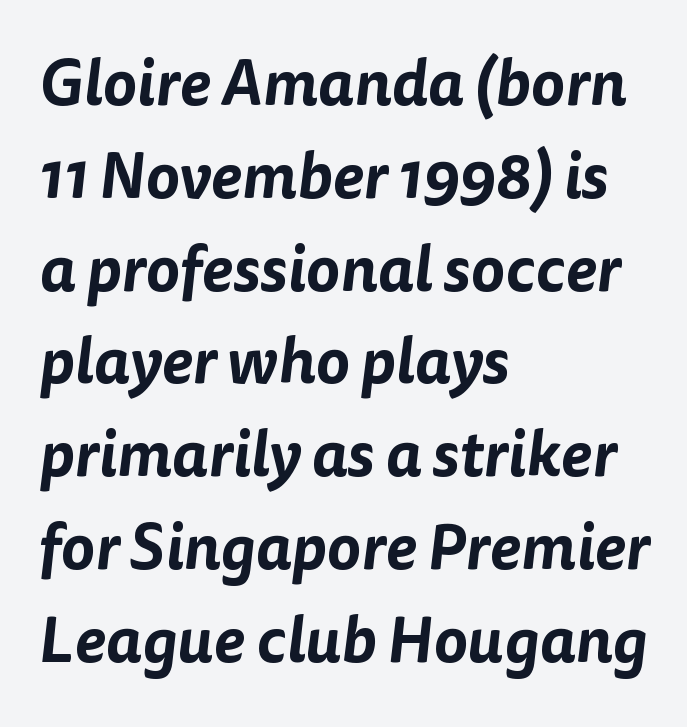
{"serif": "no", "width": "normal", "stroke_contrast": "low", "x_height": "medium", "monospaced": "no", "underline": "no", "align": "left", "line_spacing": "normal", "line_spacing_ratio": 1.45, "letter_spacing": "normal", "letter_spacing_em": 0.0, "glyph_px": 64}
